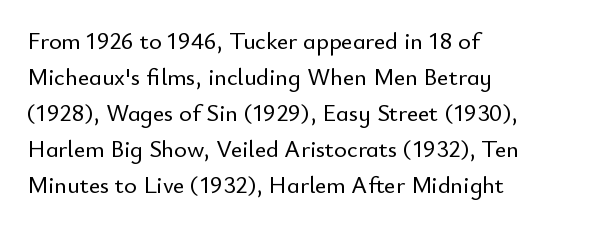
{"italic": "no", "underline": "no", "align": "left", "line_spacing": "normal", "line_spacing_ratio": 1.5, "letter_spacing": "normal", "letter_spacing_em": 0.0, "glyph_px": 24}
